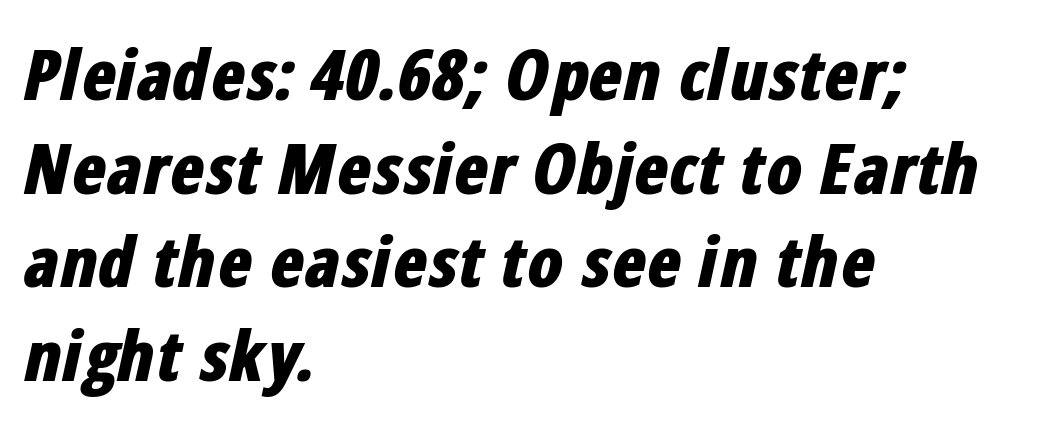
The image shows 71 px bold, condensed type, italic (leaning right); set left-aligned, normal line spacing (1.32x), normal letter spacing, not underlined; low stroke contrast and a medium x-height.
